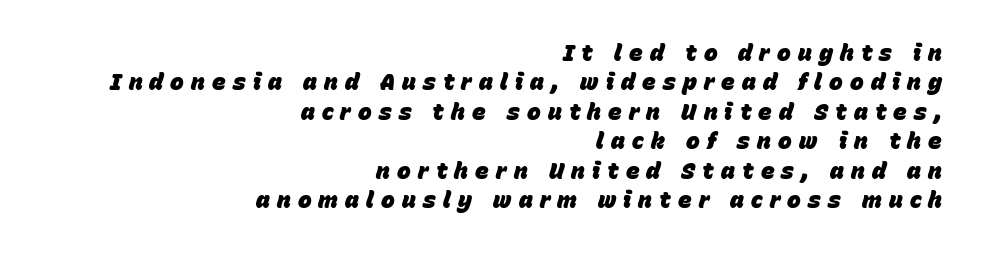
Every row of glyphs terminates at an identical x-position on the right. Quick note: interline space is typical. Does the weight exceed regular? Yes, all the way to bold. The gaps between neighbouring characters are conspicuously large. You can tell it's italic because the verticals aren't actually vertical. Quick note: underline off.
